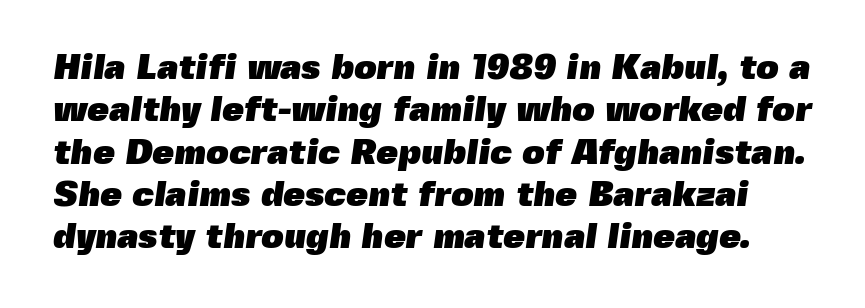
The image shows 35 px heavy sans-serif type; set line spacing 1.21x, normal letter spacing, not underlined; a medium x-height.
